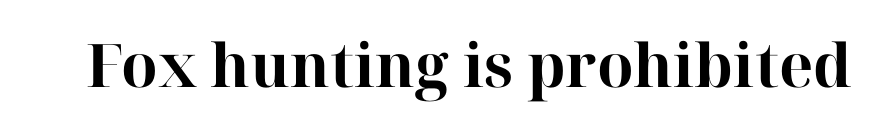
Q: Is the text bold? A: Yes.
Q: Is the text italic (slanted)? A: No, it is upright.
Q: Is the typeface a serif or a sans-serif typeface? A: Serif.
Q: Is the text underlined? A: No.
Q: Is the spacing between letters normal or unusually wide? A: Normal.
Q: Width (condensed, normal, or wide)? A: Normal.
Q: Stroke contrast? A: High.
Q: x-height? A: Medium.
Q: Monospaced? A: No.
